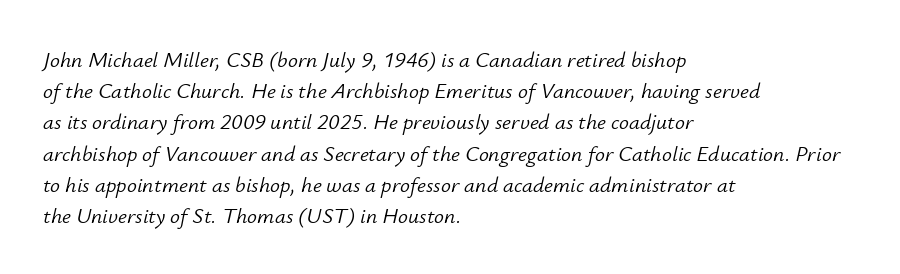
Q: Is the text bold? A: No.
Q: Is the text italic (slanted)? A: Yes, it leans right by about 12 degrees.
Q: Is the text underlined? A: No.
Q: How is the paragraph aligned? A: Left-aligned.
Q: Is the spacing between letters normal or unusually wide? A: Normal.
Q: Is the spacing between lines tight, normal or loose? A: Normal.
